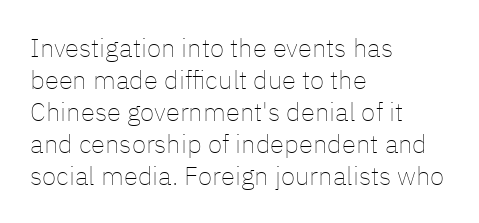
Q: Is the text bold? A: No.
Q: Is the text italic (slanted)? A: No, it is upright.
Q: Is the text underlined? A: No.
Q: How is the paragraph aligned? A: Left-aligned.
Q: Is the spacing between letters normal or unusually wide? A: Normal.
